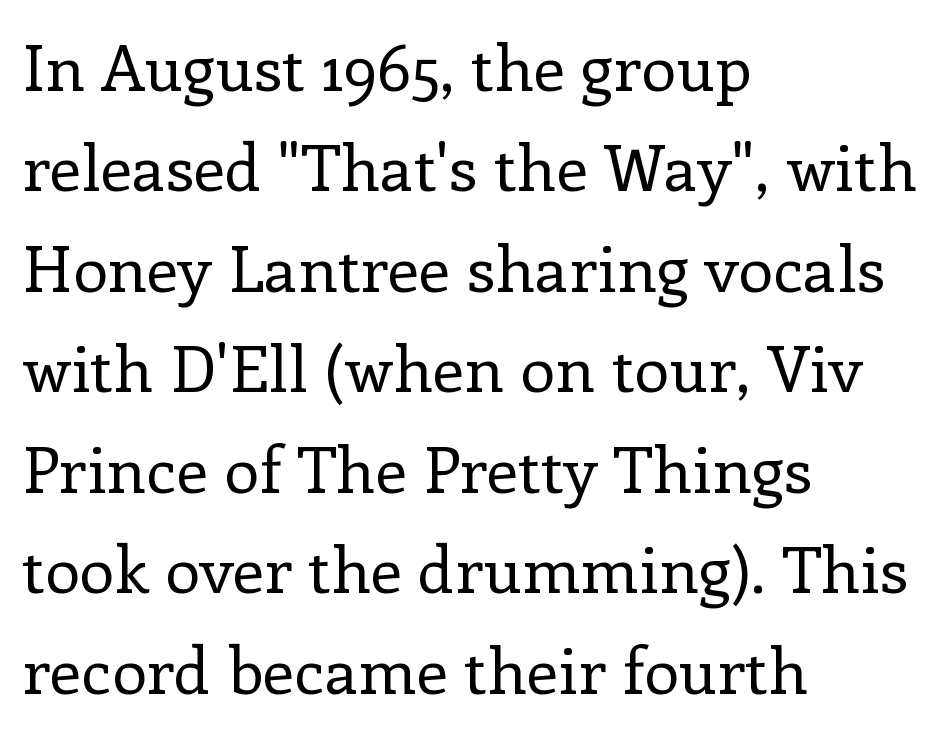
Q: Is the text bold? A: No.
Q: Is the text italic (slanted)? A: No, it is upright.
Q: Is the typeface a serif or a sans-serif typeface? A: Serif.
Q: Is the text underlined? A: No.
Q: How is the paragraph aligned? A: Left-aligned.
Q: Is the spacing between letters normal or unusually wide? A: Normal.
Q: Is the spacing between lines tight, normal or loose? A: Normal.
Q: Width (condensed, normal, or wide)? A: Normal.
Q: Stroke contrast? A: Low.
Q: x-height? A: Medium.
Q: Monospaced? A: No.
